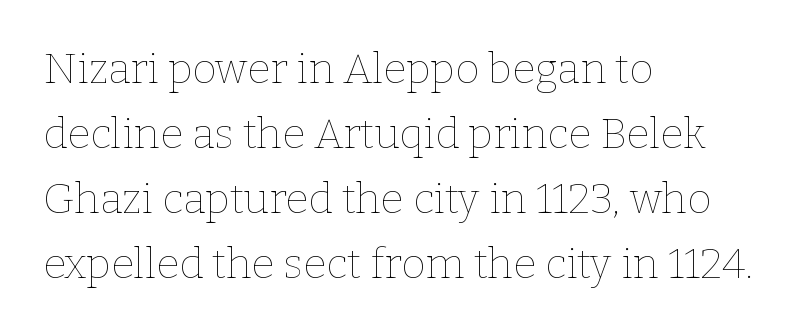
The image shows 42 px thin type, upright; set left-aligned, normal line spacing (1.55x), normal letter spacing, not underlined; low stroke contrast and a medium x-height.
